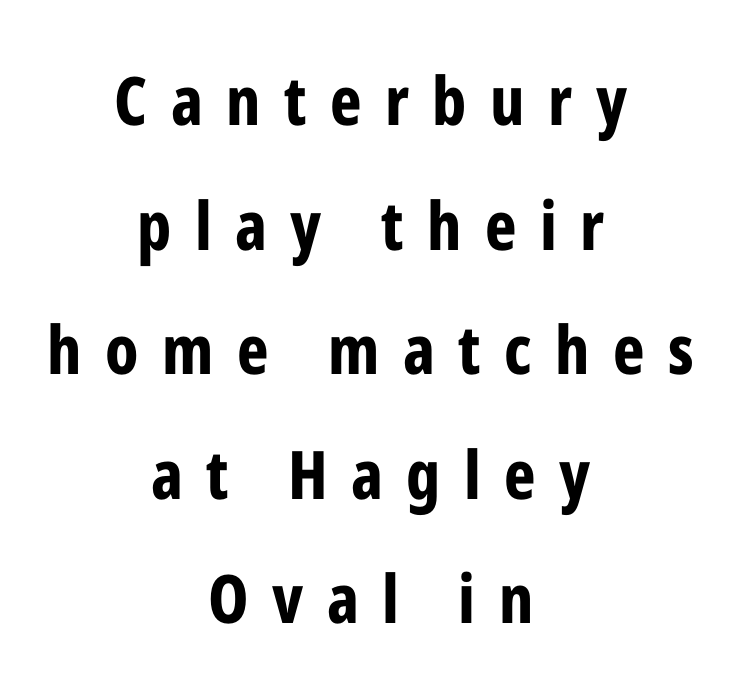
{"serif": "no", "italic": "no", "bold": "yes", "weight": "bold", "width": "condensed", "stroke_contrast": "low", "x_height": "medium", "monospaced": "no", "underline": "no", "align": "center", "line_spacing_ratio": 1.86, "letter_spacing": "wide", "letter_spacing_em": 0.35, "glyph_px": 67}
